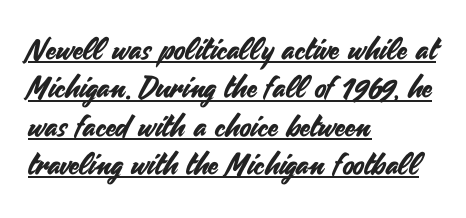
The image shows 30 px sans-serif type; set left-aligned, normal line spacing (1.28x), normal letter spacing, underlined; medium stroke contrast and a small x-height.
